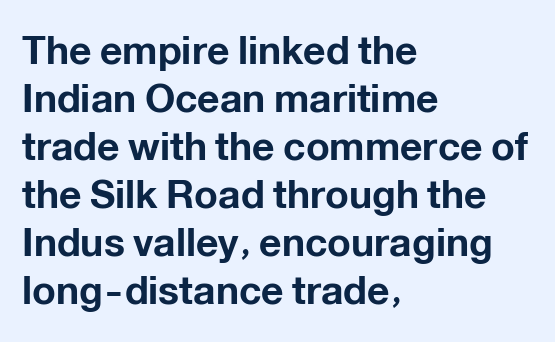
The image shows 39 px bold sans-serif type, upright; set left-aligned, line spacing 1.23x, normal letter spacing, not underlined; low stroke contrast and a medium x-height.
